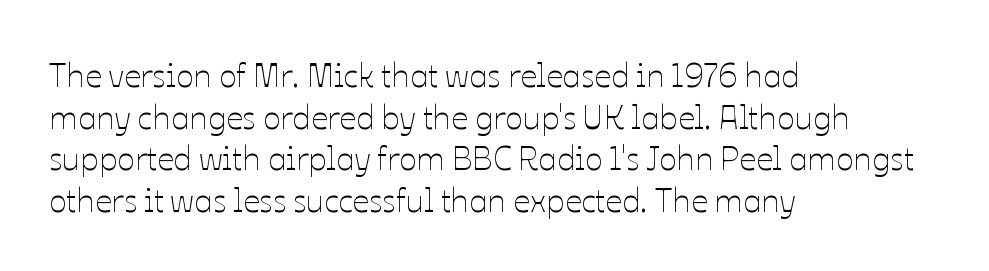
{"italic": "no", "bold": "no", "weight": "thin", "width": "normal", "stroke_contrast": "low", "x_height": "medium", "monospaced": "no", "underline": "no", "align": "left", "line_spacing": "normal", "line_spacing_ratio": 1.26, "letter_spacing": "normal", "letter_spacing_em": 0.0, "glyph_px": 33}
